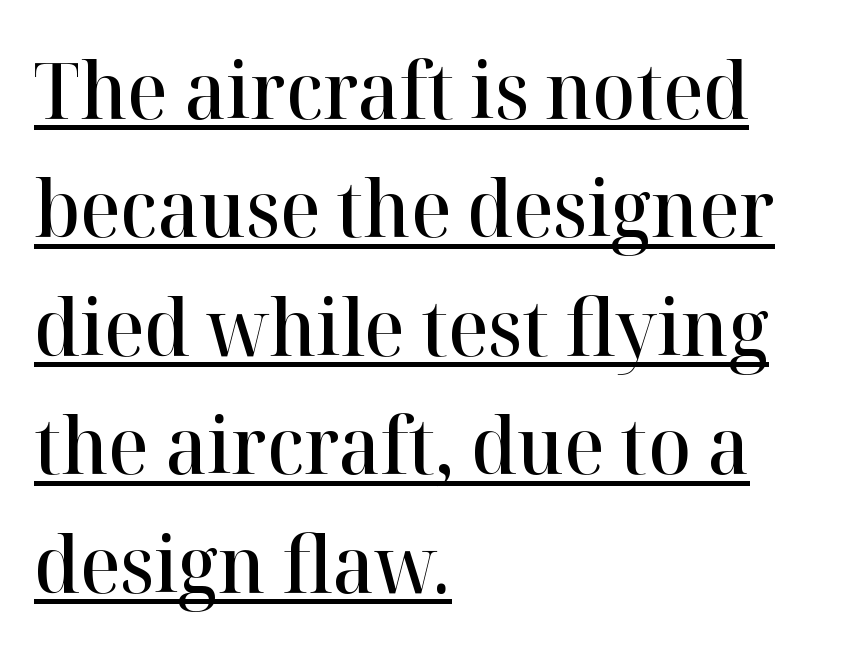
{"serif": "yes", "italic": "no", "bold": "semi", "weight": "semibold", "width": "normal", "stroke_contrast": "high", "x_height": "medium", "monospaced": "no", "underline": "yes", "align": "left", "line_spacing": "normal", "line_spacing_ratio": 1.5, "letter_spacing": "normal", "letter_spacing_em": 0.0, "glyph_px": 79}
